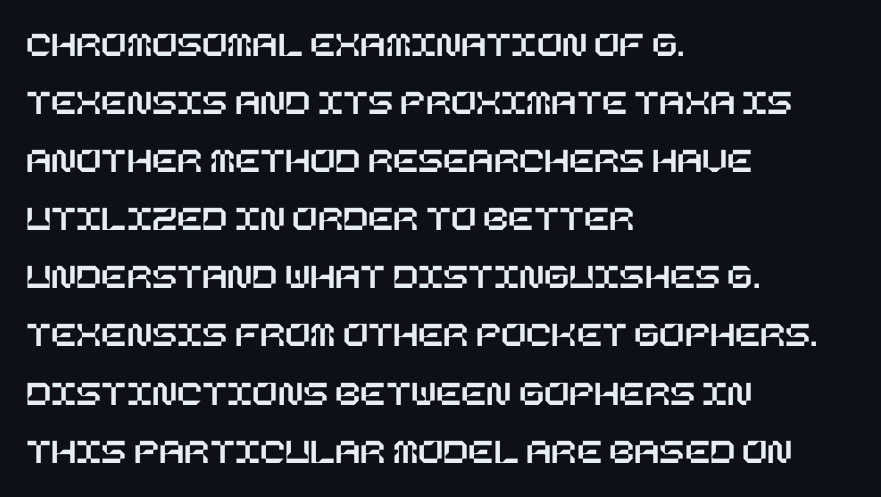
{"italic": "no", "width": "normal", "stroke_contrast": "low", "x_height": "large", "underline": "no", "align": "left", "line_spacing": "normal", "line_spacing_ratio": 1.57, "letter_spacing": "normal", "letter_spacing_em": 0.0, "glyph_px": 37}
